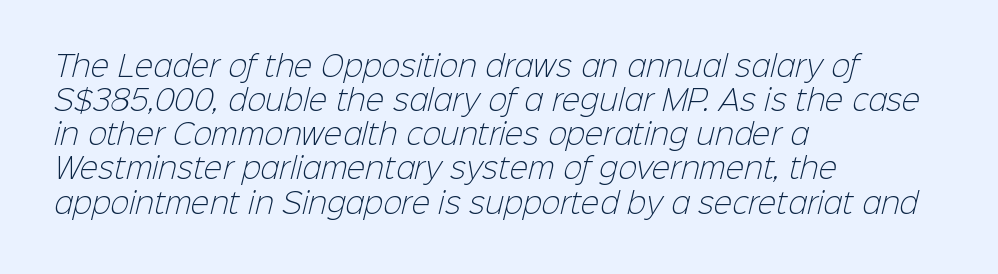
{"serif": "no", "bold": "no", "weight": "light", "width": "normal", "stroke_contrast": "low", "x_height": "medium", "monospaced": "no", "underline": "no", "align": "left", "line_spacing_ratio": 1.22, "letter_spacing": "normal", "letter_spacing_em": 0.0, "glyph_px": 28}
